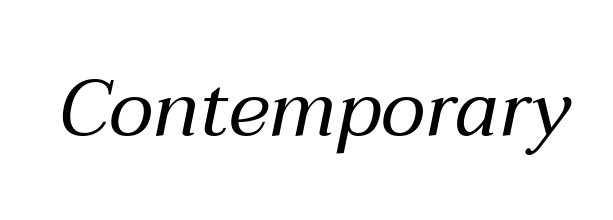
Q: Is the text bold? A: No.
Q: Is the text italic (slanted)? A: Yes, it leans right by about 12 degrees.
Q: Is the text underlined? A: No.
Q: Is the spacing between letters normal or unusually wide? A: Normal.
Q: Width (condensed, normal, or wide)? A: Normal.
Q: Stroke contrast? A: Medium.
Q: x-height? A: Medium.
Q: Monospaced? A: No.
